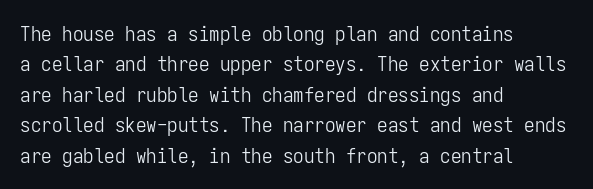
Q: Is the text bold? A: No.
Q: Is the text italic (slanted)? A: No, it is upright.
Q: Is the text underlined? A: No.
Q: How is the paragraph aligned? A: Left-aligned.
Q: Is the spacing between letters normal or unusually wide? A: Normal.
Q: Is the spacing between lines tight, normal or loose? A: Normal.
